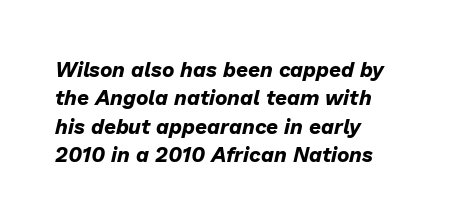
The image shows 21 px bold type, italic (leaning right); set left-aligned, normal line spacing (1.35x), normal letter spacing, not underlined.
